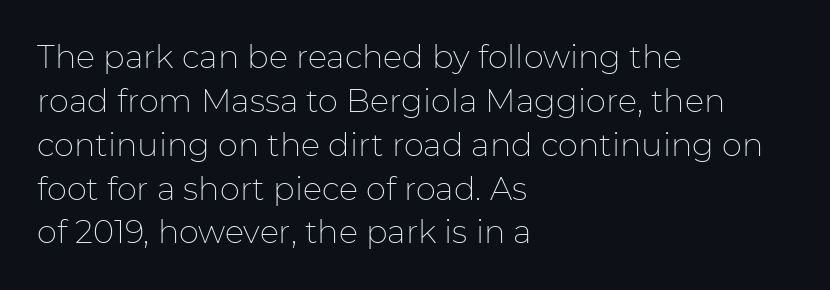
Q: Is the text bold? A: No.
Q: Is the text italic (slanted)? A: No, it is upright.
Q: Is the typeface a serif or a sans-serif typeface? A: Sans-serif.
Q: Is the text underlined? A: No.
Q: How is the paragraph aligned? A: Left-aligned.
Q: Is the spacing between letters normal or unusually wide? A: Normal.
Q: Is the spacing between lines tight, normal or loose? A: Normal.
Q: Width (condensed, normal, or wide)? A: Normal.
Q: Stroke contrast? A: Low.
Q: x-height? A: Medium.
Q: Monospaced? A: No.
